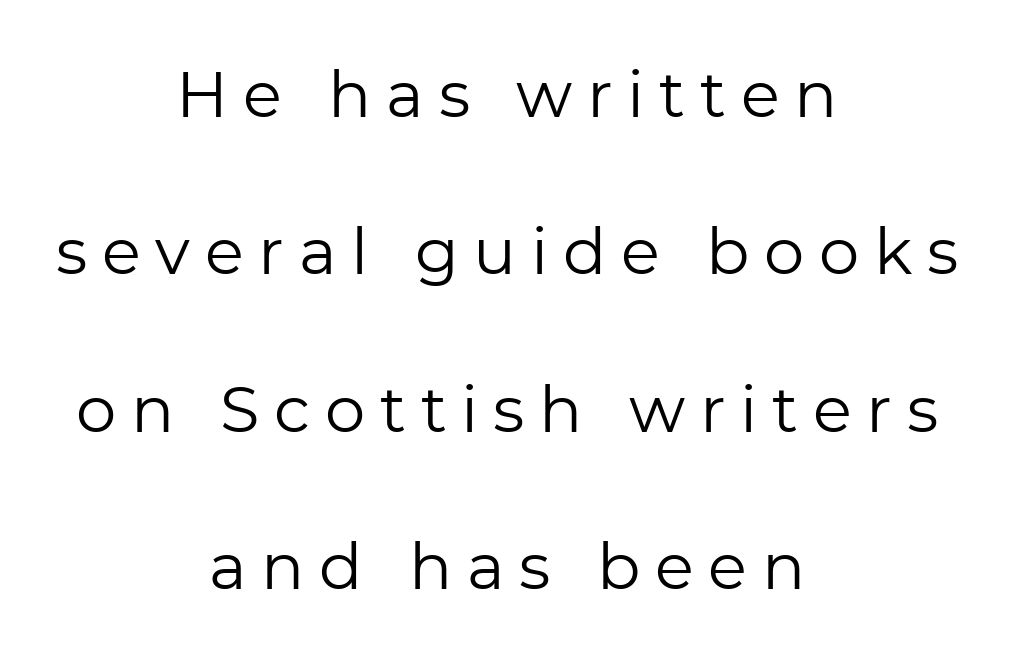
{"serif": "no", "italic": "no", "bold": "no", "weight": "regular", "width": "normal", "stroke_contrast": "low", "x_height": "medium", "monospaced": "no", "underline": "no", "align": "center", "line_spacing": "loose", "line_spacing_ratio": 2.46, "letter_spacing": "wide", "letter_spacing_em": 0.23, "glyph_px": 64}
